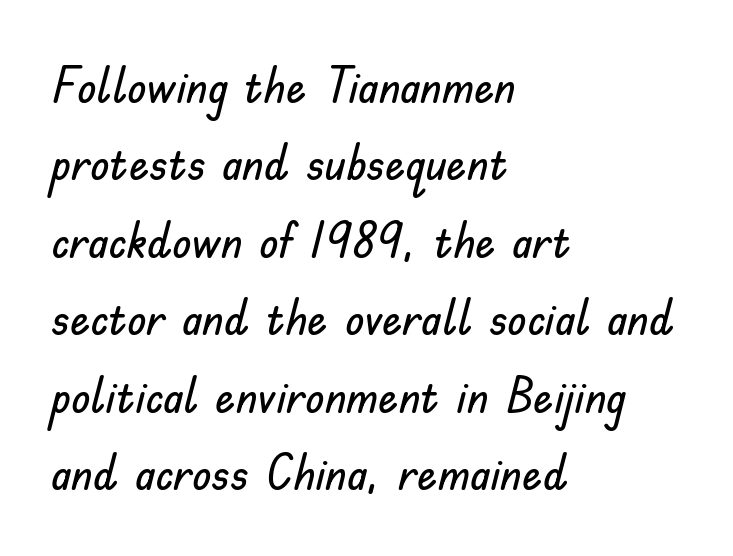
Spacing verdict: proportional, widths tailored to each character. The face used here is a sans, in the tradition of grotesques and geometrics. Compared with typical paragraphs, the rows here are spaced about the same. The space directly below the letters is spotless.
